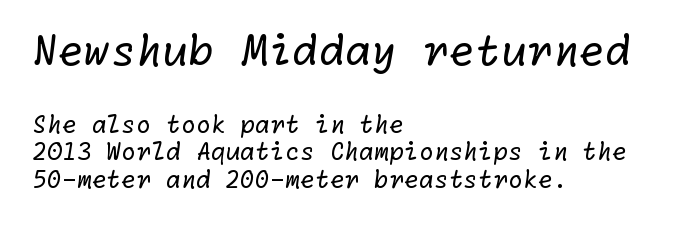
Q: Is the text bold? A: No.
Q: Is the typeface a serif or a sans-serif typeface? A: Sans-serif.
Q: Is the text underlined? A: No.
Q: How is the paragraph aligned? A: Left-aligned.
Q: Is the spacing between letters normal or unusually wide? A: Normal.
Q: Is the spacing between lines tight, normal or loose? A: Tight.
Q: Which block of text is set in a larger size, the first (top) or the second (bottom)? A: The first (top) one.
Q: Width (condensed, normal, or wide)? A: Normal.
Q: Stroke contrast? A: Low.
Q: x-height? A: Medium.
